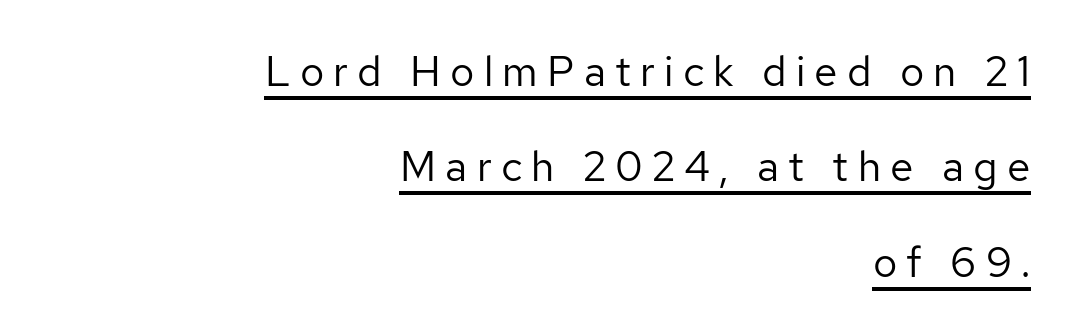
Q: Is the text bold? A: No.
Q: Is the text italic (slanted)? A: No, it is upright.
Q: Is the typeface a serif or a sans-serif typeface? A: Sans-serif.
Q: Is the text underlined? A: Yes.
Q: How is the paragraph aligned? A: Right-aligned.
Q: Is the spacing between letters normal or unusually wide? A: Unusually wide.
Q: Is the spacing between lines tight, normal or loose? A: Loose.
Q: Width (condensed, normal, or wide)? A: Normal.
Q: Stroke contrast? A: Low.
Q: x-height? A: Medium.
Q: Monospaced? A: No.
